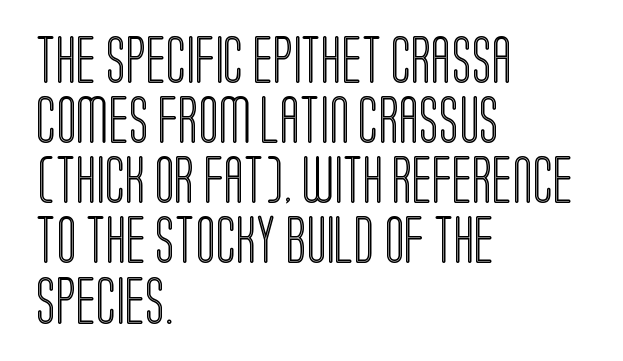
{"italic": "no", "width": "condensed", "x_height": "large", "monospaced": "no", "underline": "no", "align": "left", "line_spacing": "normal", "line_spacing_ratio": 1.28, "letter_spacing": "normal", "letter_spacing_em": 0.0, "glyph_px": 47}
